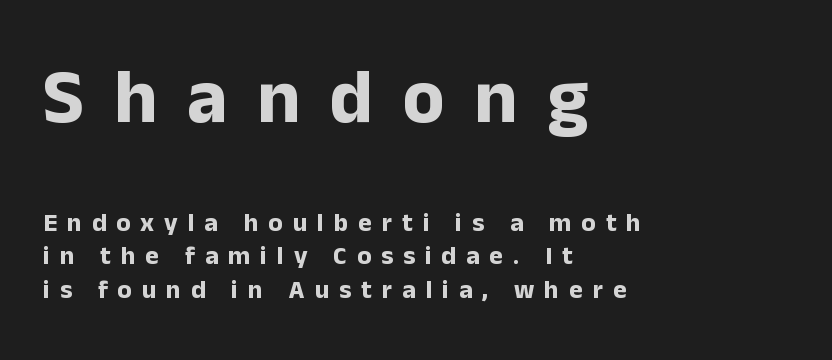
Type without underlining. Check where the strokes stop: nothing finishes them off — pure sans. Quick note: not italic, upright. Every letter is thick-stroked: bold, no question.
